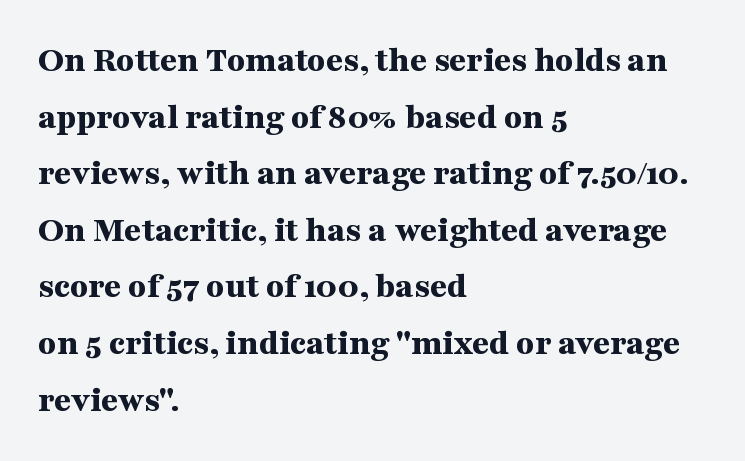
Note the varied advance widths — an 'i' is clearly narrower than an 'm'. Reading down the column, the eye jumps a familiar distance to each next line. I'd call this a serif setting — the letters wear small feet. When letters stand straight like this, we call the style roman or upright. The lines are quadded left. Each word holds together tightly as a unit, with standard inter-letter gaps.
